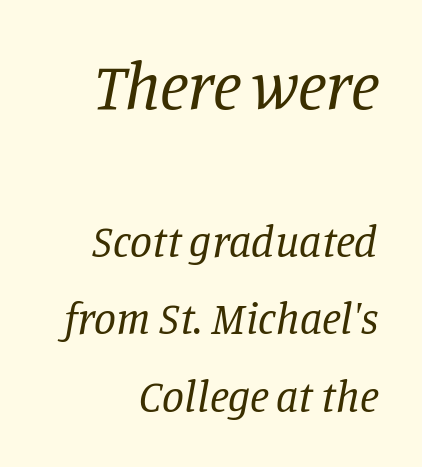
Here the designer chose a conventional face with non-uniform glyph widths. A flush-right, rag-left setting is used for this passage. The passage shown is not underscored anywhere. Vertical stems look standard width or narrower in stroke. Are there feet on the stems? There are — it's a serif.
